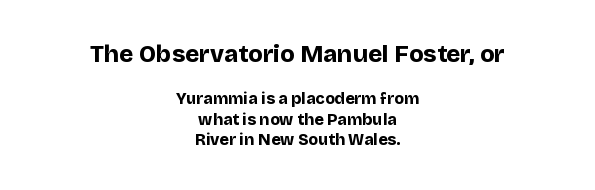
Ordinary non-slanted type is in use. Type without underlining. Compared with a flush-left layout, this one balances lines on the center instead. This is heavy type, rendered in bold.
